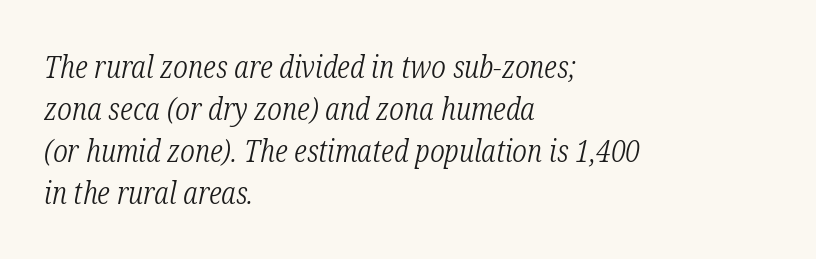
The image shows 31 px light, condensed serif type, italic (leaning right); set left-aligned, normal line spacing (1.36x), normal letter spacing, not underlined; low stroke contrast and a medium x-height.
